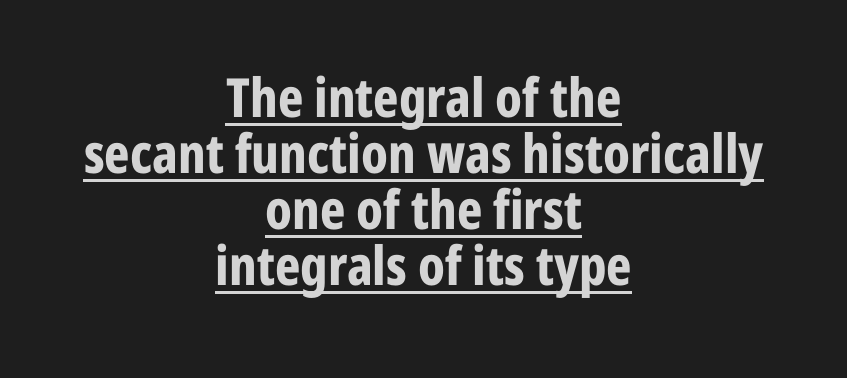
You could not count columns in this text — the font is proportionally spaced. Quick note: interline space is minimal. Inter-character spacing is left at the font's built-in metrics. On the weight axis this lands at bold, roughly 700. Every character sits straight up, as roman type does. The compositor balanced each line on the midline.
